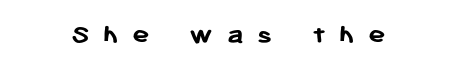
{"serif": "no", "italic": "no", "bold": "yes", "weight": "semibold", "width": "normal", "stroke_contrast": "low", "x_height": "medium", "monospaced": "no", "underline": "no", "letter_spacing": "wide", "letter_spacing_em": 0.46, "glyph_px": 29}
